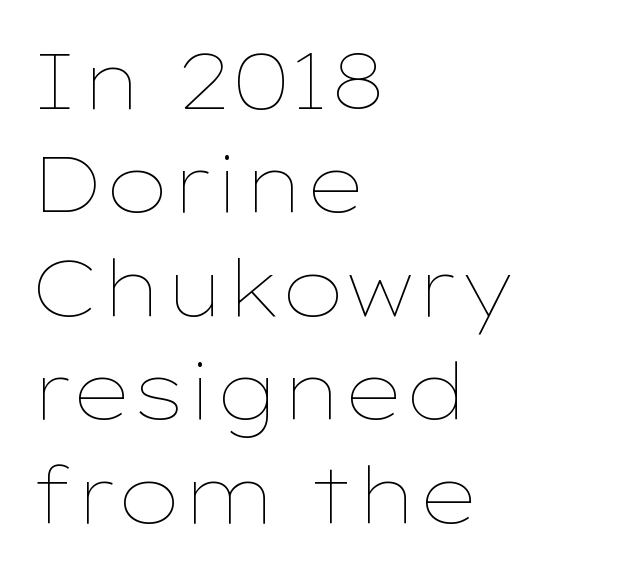
Q: Is the text bold? A: No.
Q: Is the text italic (slanted)? A: No, it is upright.
Q: Is the text underlined? A: No.
Q: How is the paragraph aligned? A: Left-aligned.
Q: Is the spacing between letters normal or unusually wide? A: Normal.
Q: Is the spacing between lines tight, normal or loose? A: Normal.
Q: Width (condensed, normal, or wide)? A: Wide.
Q: Stroke contrast? A: Low.
Q: x-height? A: Medium.
Q: Monospaced? A: No.
